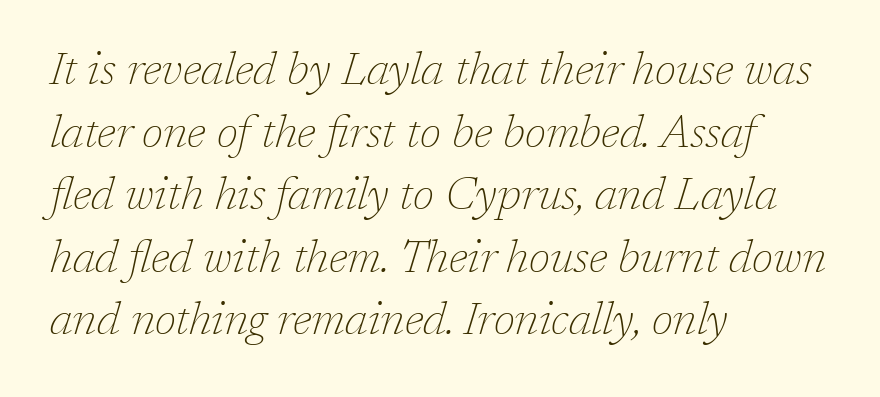
Q: Is the text bold? A: No.
Q: Is the text italic (slanted)? A: Yes, it leans right by about 17 degrees.
Q: Is the typeface a serif or a sans-serif typeface? A: Serif.
Q: Is the text underlined? A: No.
Q: How is the paragraph aligned? A: Left-aligned.
Q: Is the spacing between letters normal or unusually wide? A: Normal.
Q: Is the spacing between lines tight, normal or loose? A: Normal.
Q: Width (condensed, normal, or wide)? A: Normal.
Q: Stroke contrast? A: Low.
Q: x-height? A: Medium.
Q: Monospaced? A: No.
